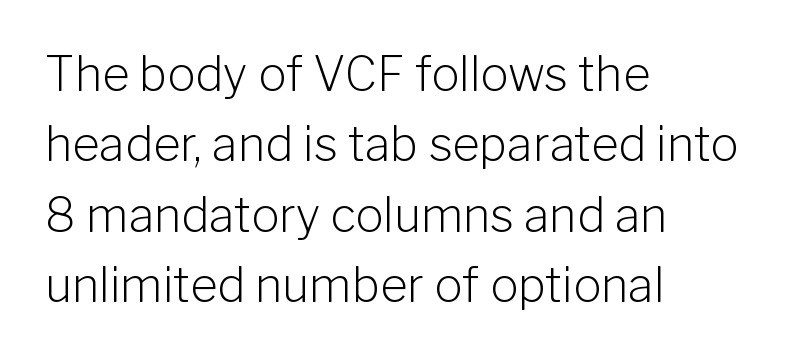
Q: Is the text bold? A: No.
Q: Is the text italic (slanted)? A: No, it is upright.
Q: Is the typeface a serif or a sans-serif typeface? A: Sans-serif.
Q: Is the text underlined? A: No.
Q: How is the paragraph aligned? A: Left-aligned.
Q: Is the spacing between letters normal or unusually wide? A: Normal.
Q: Is the spacing between lines tight, normal or loose? A: Normal.
Q: Width (condensed, normal, or wide)? A: Normal.
Q: Stroke contrast? A: Low.
Q: x-height? A: Medium.
Q: Monospaced? A: No.
